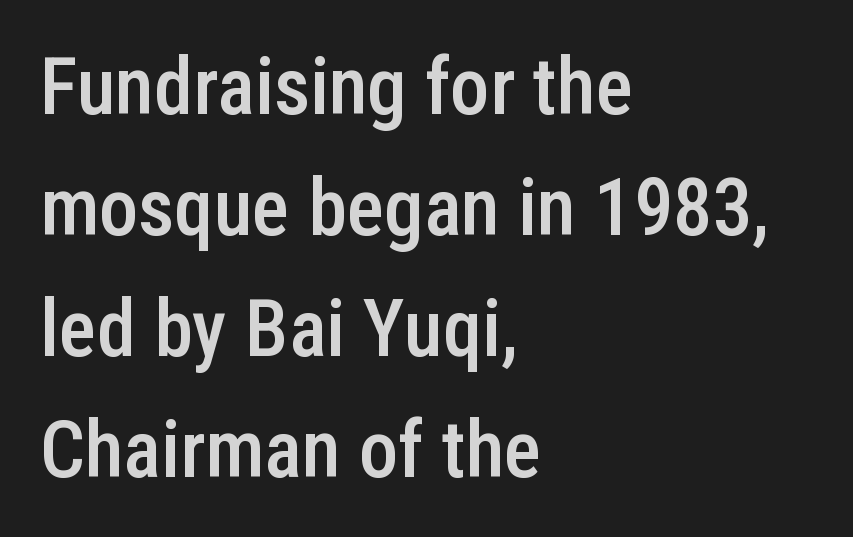
The tracking reads as untouched default to a designer's eye. Does the copy run flush right? No — it runs flush left. This is roman type, the default non-slanted kind. This is the in-between weight designers call semibold or demi. This sample has the flowing, uneven cadence of proportional lettering.
